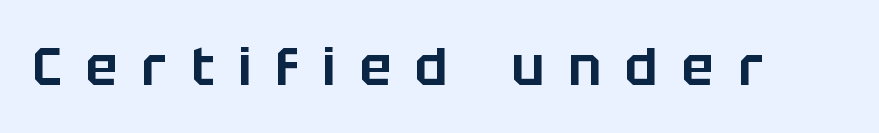
The image shows 53 px sans-serif type, upright; set unusually wide letter spacing (+0.46 em), not underlined; low stroke contrast and a large x-height.
